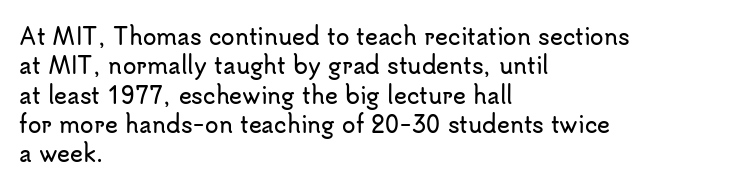
The image shows 22 px text type, upright; set left-aligned, normal line spacing (1.33x), normal letter spacing, not underlined.
